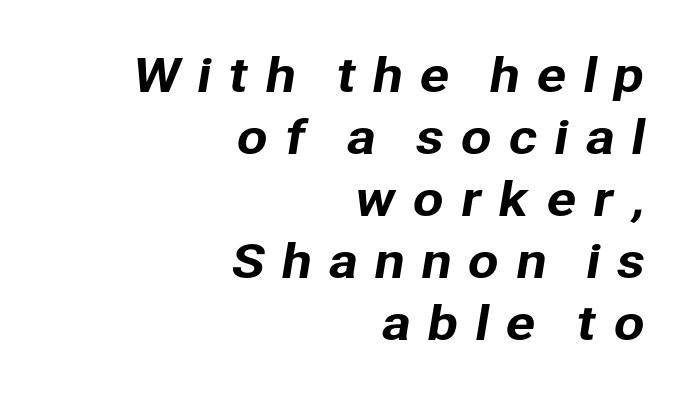
These lines have a slow, spaced-out rhythm from letter to letter. The passage shown is typed in a proportional face where columns would drift. Vertical spacing — default. The paragraph shown leans on its right margin. Clear beneath every line of the passage.
